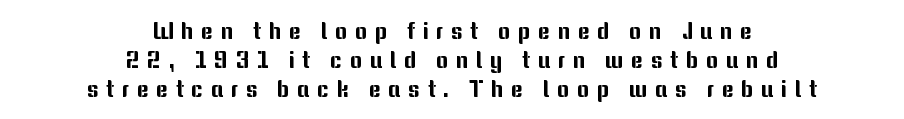
The typography opts for an upright posture over an oblique one. Baseline-to-baseline distance is the conventional proportion of letter height. Centered paragraph, ragged on both sides. Words float on clear page, feet unadorned. The rendering inserts visible extra space after every character.
